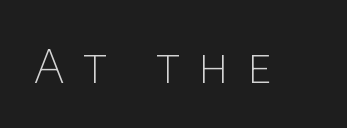
Descender tails drop into unmarked territory. The rendering uses natural spacing where letterforms have individual widths. The passage shown has open, widely tracked lettering throughout. The cut favours lightness, reaching ordinary text weight at its darkest. When letters stand straight like this, we call the style roman or upright. Stroke terminals: plain, sans-serif.
